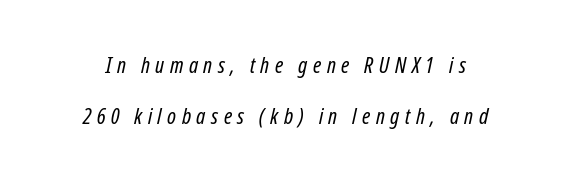
Ink coverage per letter is moderate at most. Compared with typical body copy, the letter spacing here is much looser. In terms of leading, this rendering errs on the spacious side. The font's italic variant was chosen for this text. The baseline area is clear.
